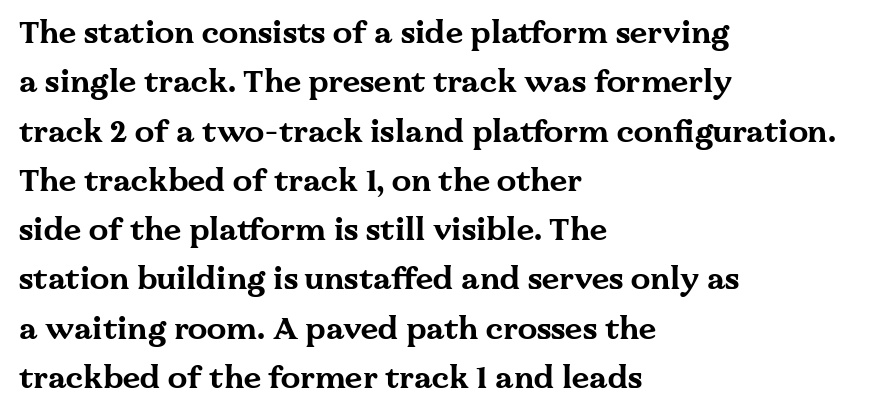
{"serif": "yes", "italic": "no", "bold": "yes", "weight": "bold", "width": "wide", "stroke_contrast": "medium", "x_height": "medium", "monospaced": "no", "underline": "no", "align": "left", "line_spacing": "normal", "line_spacing_ratio": 1.59, "letter_spacing": "normal", "letter_spacing_em": 0.0, "glyph_px": 31}
